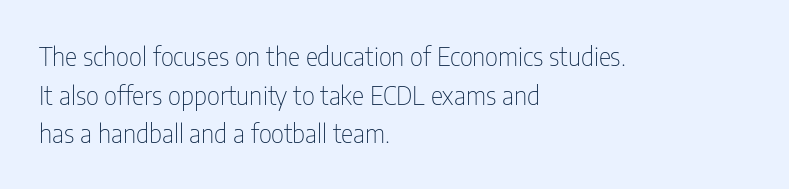
The image shows 26 px text type, upright; set left-aligned, normal line spacing (1.49x), normal letter spacing, not underlined.
